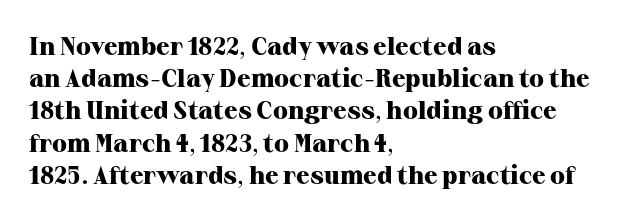
The image shows 25 px bold type, upright; set left-aligned, normal line spacing (1.29x), normal letter spacing, not underlined.
